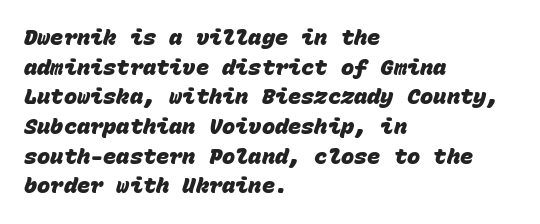
The image shows 22 px bold type; set left-aligned, normal line spacing (1.35x), normal letter spacing, not underlined.
